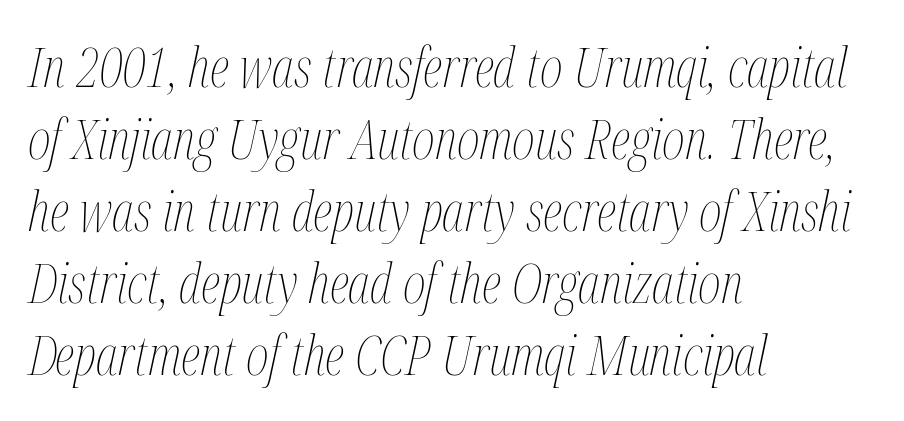
Q: Is the text bold? A: No.
Q: Is the text italic (slanted)? A: Yes, it leans right by about 12 degrees.
Q: Is the text underlined? A: No.
Q: How is the paragraph aligned? A: Left-aligned.
Q: Is the spacing between letters normal or unusually wide? A: Normal.
Q: Is the spacing between lines tight, normal or loose? A: Normal.
Q: Width (condensed, normal, or wide)? A: Condensed.
Q: Stroke contrast? A: Medium.
Q: x-height? A: Medium.
Q: Monospaced? A: No.
